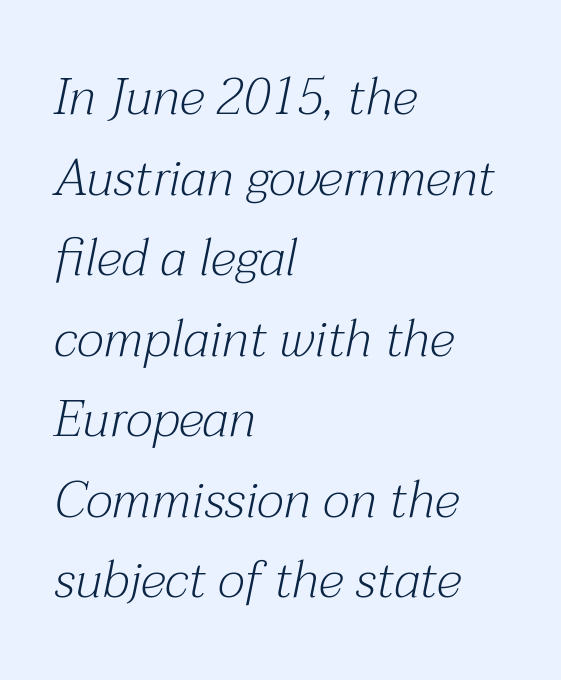
The image shows 51 px light serif type, italic (leaning right); set left-aligned, normal line spacing (1.58x), normal letter spacing, not underlined; medium stroke contrast and a medium x-height.
